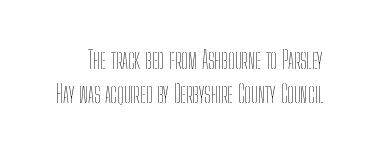
{"italic": "no", "bold": "no", "underline": "no", "line_spacing": "normal", "line_spacing_ratio": 1.43, "letter_spacing": "normal", "letter_spacing_em": 0.0, "glyph_px": 24}
